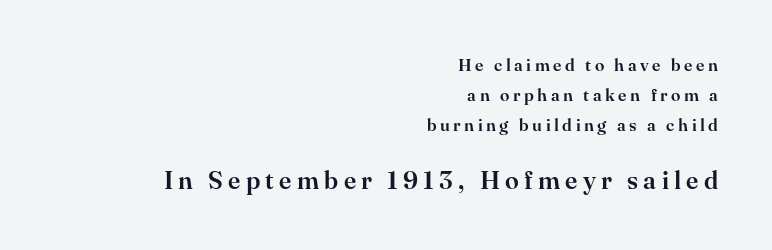
The image shows 25 px text type, upright; set right-aligned, line spacing 1.76x, unusually wide letter spacing (+0.21 em), not underlined; the second (bottom) block is 1.47x larger.
